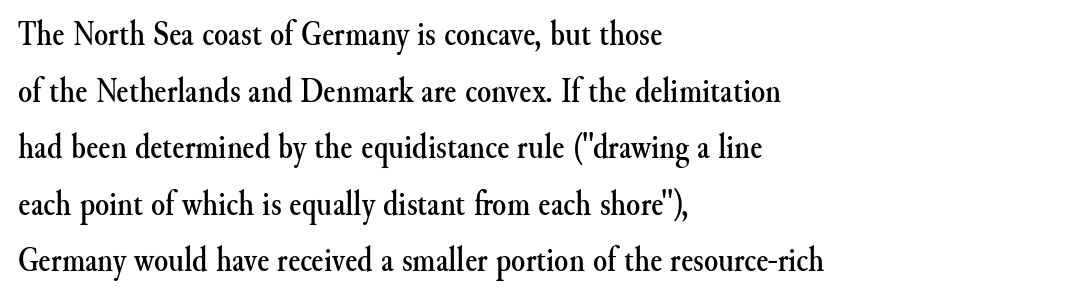
{"serif": "yes", "italic": "no", "width": "normal", "stroke_contrast": "medium", "x_height": "small", "monospaced": "no", "underline": "no", "align": "left", "line_spacing": "normal", "line_spacing_ratio": 1.57, "letter_spacing": "normal", "letter_spacing_em": 0.0, "glyph_px": 36}
